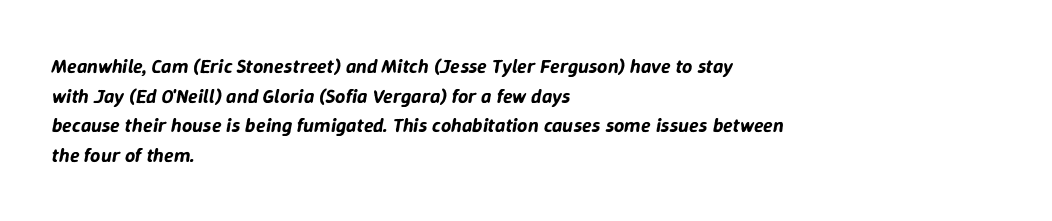
{"italic": "yes", "lean": "right", "slant_degrees": 9, "underline": "no", "align": "left", "line_spacing": "normal", "line_spacing_ratio": 1.48, "letter_spacing": "normal", "letter_spacing_em": 0.0, "glyph_px": 20}
